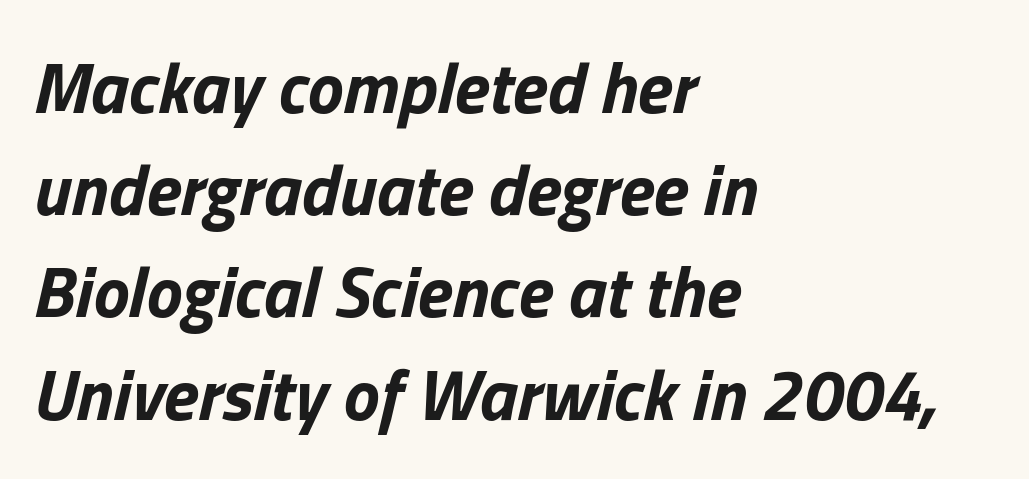
Q: Is the text bold? A: Yes.
Q: Is the text italic (slanted)? A: Yes, it leans right by about 13 degrees.
Q: Is the text underlined? A: No.
Q: How is the paragraph aligned? A: Left-aligned.
Q: Is the spacing between letters normal or unusually wide? A: Normal.
Q: Is the spacing between lines tight, normal or loose? A: Normal.
Q: Width (condensed, normal, or wide)? A: Normal.
Q: Stroke contrast? A: Low.
Q: x-height? A: Medium.
Q: Monospaced? A: No.
